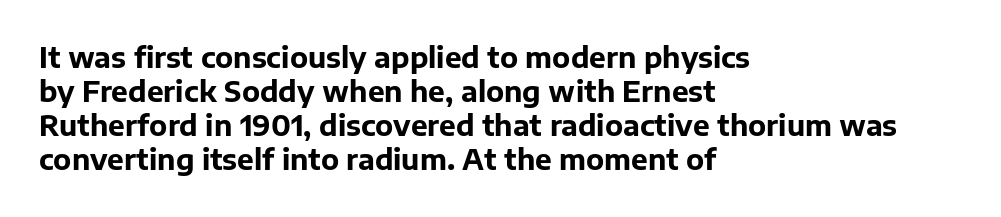
Q: Is the text bold? A: Yes.
Q: Is the text italic (slanted)? A: No, it is upright.
Q: Is the typeface a serif or a sans-serif typeface? A: Sans-serif.
Q: Is the text underlined? A: No.
Q: How is the paragraph aligned? A: Left-aligned.
Q: Is the spacing between letters normal or unusually wide? A: Normal.
Q: Width (condensed, normal, or wide)? A: Normal.
Q: Stroke contrast? A: Low.
Q: x-height? A: Medium.
Q: Monospaced? A: No.
